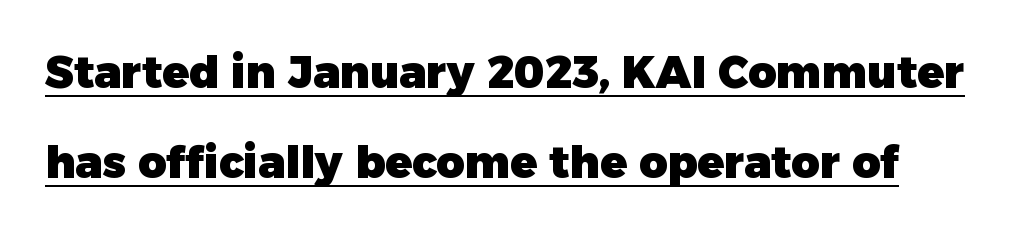
Q: Is the text bold? A: Yes.
Q: Is the text italic (slanted)? A: No, it is upright.
Q: Is the typeface a serif or a sans-serif typeface? A: Sans-serif.
Q: Is the text underlined? A: Yes.
Q: Is the spacing between letters normal or unusually wide? A: Normal.
Q: Is the spacing between lines tight, normal or loose? A: Loose.
Q: Width (condensed, normal, or wide)? A: Normal.
Q: Stroke contrast? A: Low.
Q: x-height? A: Medium.
Q: Monospaced? A: No.
